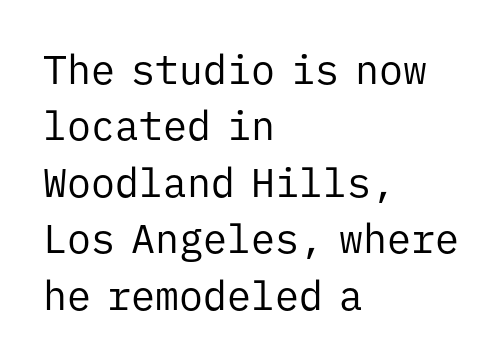
A bare baseline throughout the passage. Upright lettering throughout. Alignment: flush left. Tracking value appears to be zero — textbook default spacing. The face used here is monospaced, like something from a code editor. What kind of face is this? One without serifs — a sans.
